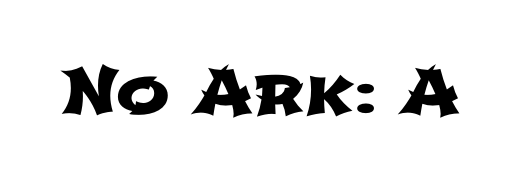
Q: Is the typeface a serif or a sans-serif typeface? A: Sans-serif.
Q: Is the text underlined? A: No.
Q: Is the spacing between letters normal or unusually wide? A: Normal.
Q: Width (condensed, normal, or wide)? A: Wide.
Q: Stroke contrast? A: Low.
Q: x-height? A: Medium.
Q: Monospaced? A: No.
